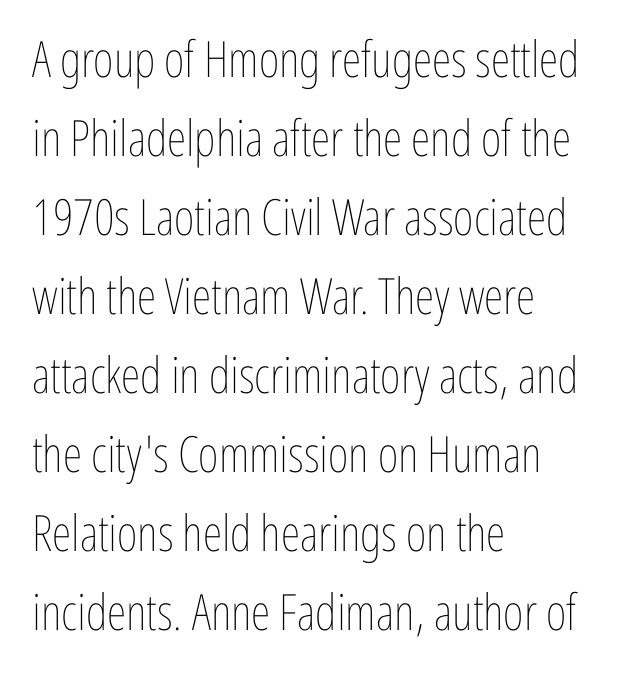
The image shows 50 px thin, condensed type, upright; set left-aligned, normal line spacing (1.58x), normal letter spacing, not underlined; low stroke contrast and a medium x-height.
